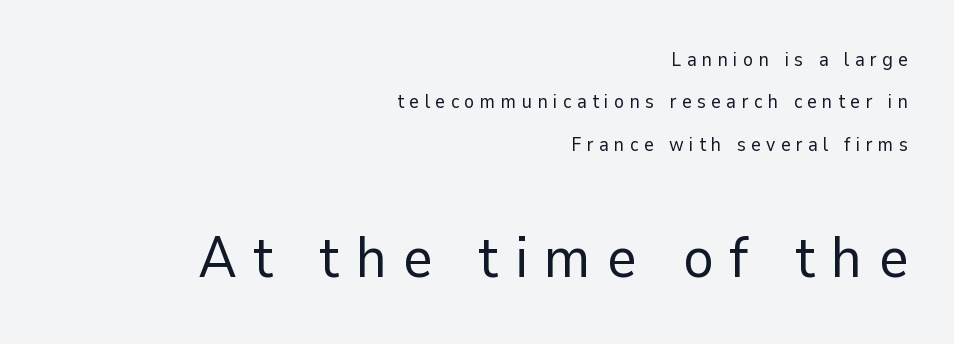
{"serif": "no", "italic": "no", "bold": "no", "weight": "regular", "width": "normal", "stroke_contrast": "low", "x_height": "medium", "monospaced": "no", "underline": "no", "align": "right", "line_spacing": "loose", "line_spacing_ratio": 2.23, "letter_spacing": "wide", "letter_spacing_em": 0.28, "larger_block": "second", "size_ratio": 3.0, "glyph_px": 57}
